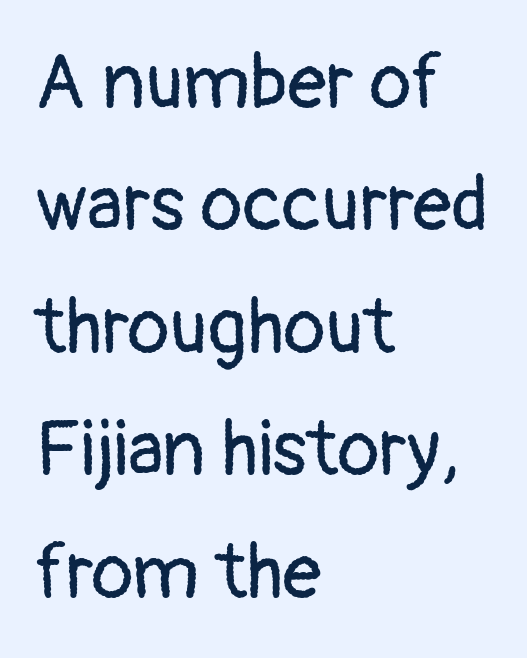
The image shows 77 px regular-weight sans-serif type, upright; set left-aligned, normal line spacing (1.59x), normal letter spacing, not underlined; low stroke contrast and a medium x-height.
